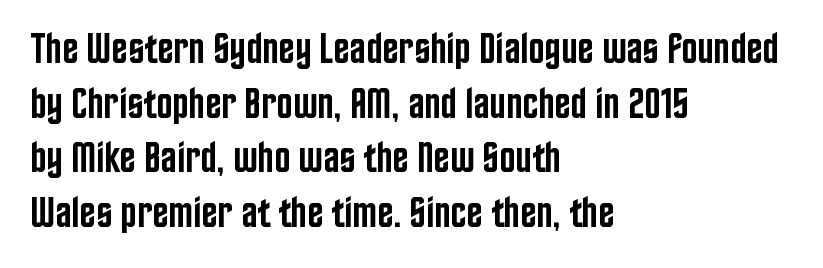
The image shows 43 px semibold, condensed sans-serif type, upright; set left-aligned, normal line spacing (1.27x), normal letter spacing, not underlined; low stroke contrast and a large x-height.
